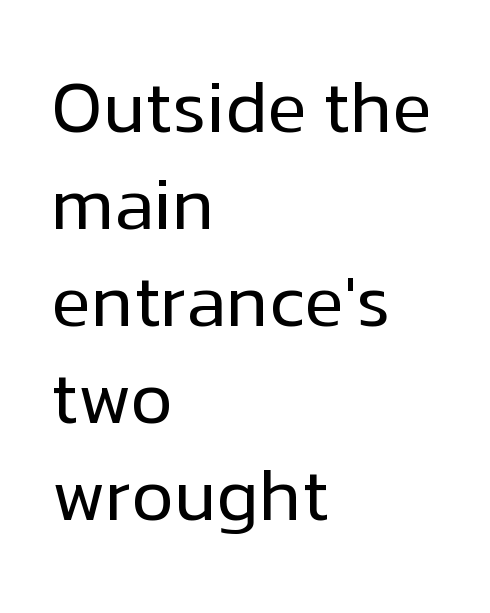
{"serif": "no", "italic": "no", "bold": "no", "weight": "regular", "width": "normal", "stroke_contrast": "low", "x_height": "medium", "monospaced": "no", "underline": "no", "align": "left", "line_spacing": "normal", "line_spacing_ratio": 1.33, "letter_spacing": "normal", "letter_spacing_em": 0.0, "glyph_px": 73}
